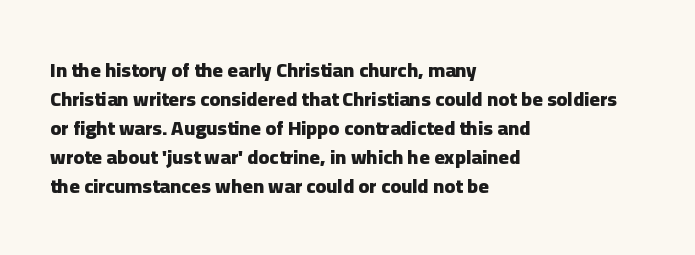
The image shows 20 px bold type, upright; set left-aligned, normal line spacing (1.45x), normal letter spacing, not underlined.
